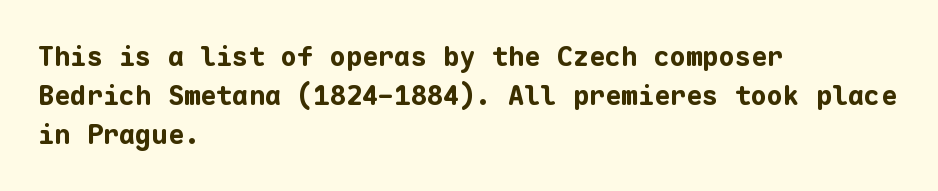
{"italic": "no", "bold": "yes", "underline": "no", "align": "left", "line_spacing": "normal", "line_spacing_ratio": 1.44, "letter_spacing": "normal", "letter_spacing_em": 0.0, "glyph_px": 27}
